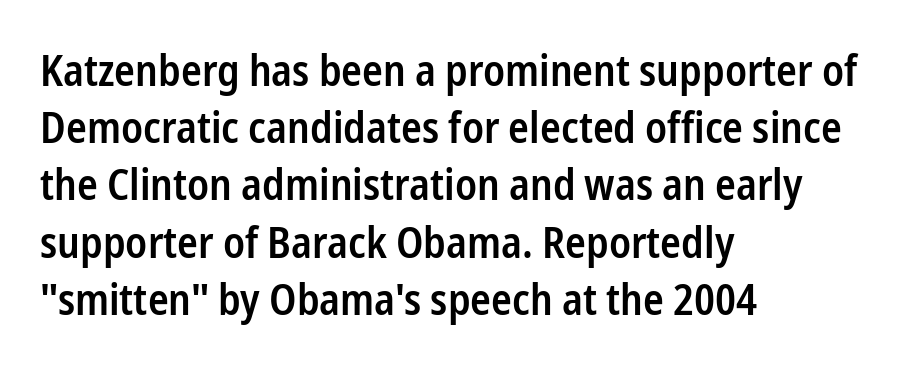
{"serif": "no", "italic": "no", "bold": "semi", "weight": "semibold", "width": "condensed", "stroke_contrast": "low", "x_height": "medium", "monospaced": "no", "underline": "no", "align": "left", "line_spacing": "normal", "line_spacing_ratio": 1.33, "letter_spacing": "normal", "letter_spacing_em": 0.0, "glyph_px": 43}
